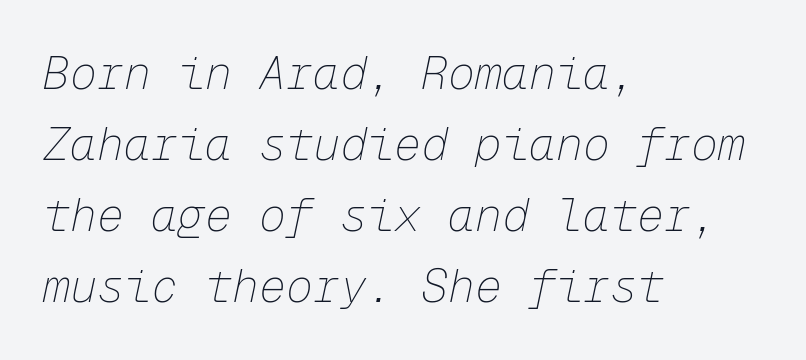
Q: Is the text bold? A: No.
Q: Is the text italic (slanted)? A: Yes, it leans right by about 12 degrees.
Q: Is the text underlined? A: No.
Q: How is the paragraph aligned? A: Left-aligned.
Q: Is the spacing between letters normal or unusually wide? A: Normal.
Q: Is the spacing between lines tight, normal or loose? A: Normal.
Q: Width (condensed, normal, or wide)? A: Normal.
Q: Stroke contrast? A: Low.
Q: x-height? A: Medium.
Q: Monospaced? A: Yes.
